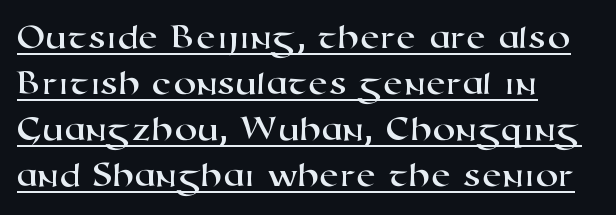
Q: Is the typeface a serif or a sans-serif typeface? A: Sans-serif.
Q: Is the text underlined? A: Yes.
Q: How is the paragraph aligned? A: Left-aligned.
Q: Is the spacing between letters normal or unusually wide? A: Normal.
Q: Is the spacing between lines tight, normal or loose? A: Normal.
Q: Width (condensed, normal, or wide)? A: Wide.
Q: Stroke contrast? A: High.
Q: x-height? A: Medium.
Q: Monospaced? A: No.
